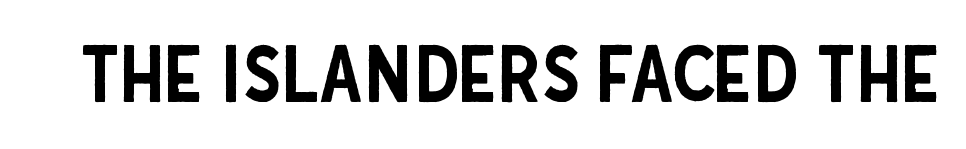
Q: Is the text italic (slanted)? A: No, it is upright.
Q: Is the typeface a serif or a sans-serif typeface? A: Sans-serif.
Q: Is the text underlined? A: No.
Q: Is the spacing between letters normal or unusually wide? A: Normal.
Q: Width (condensed, normal, or wide)? A: Condensed.
Q: Stroke contrast? A: Low.
Q: x-height? A: Large.
Q: Monospaced? A: No.
